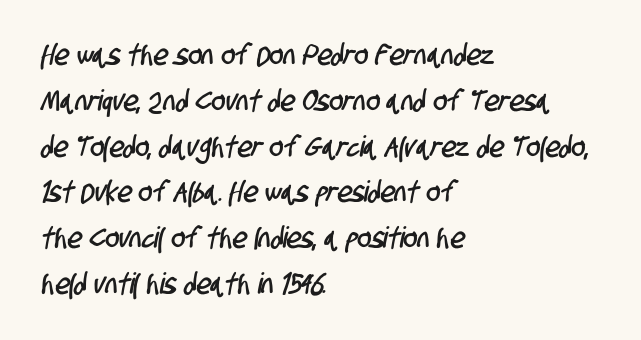
A typesetter would label this face a sans. Anything drawn beneath the words? Only blank space. This sample uses plain, unmodified letter spacing. Think of a printed novel: that variable character pitch is what you see here. Regarding leading, the lines here are spaced in the standard way.
